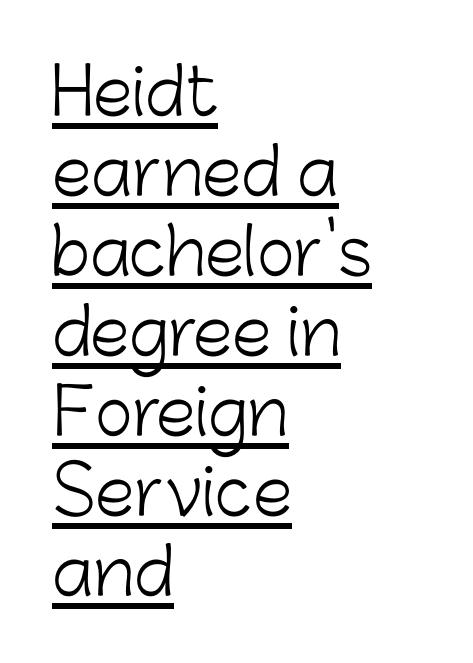
The passage shown is typed in a proportional face where columns would drift. Underlined type. A typesetter would call this zero additional tracking. Caption: multi-line text, flush left, ragged right. Unbolded letterforms with no extra heft.
